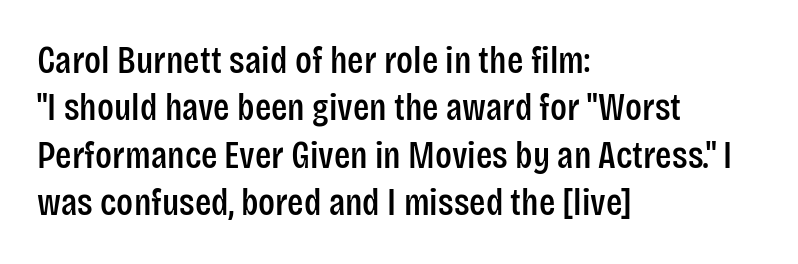
The image shows 38 px condensed sans-serif type, upright; set left-aligned, normal line spacing (1.25x), normal letter spacing, not underlined; low stroke contrast and a large x-height.
